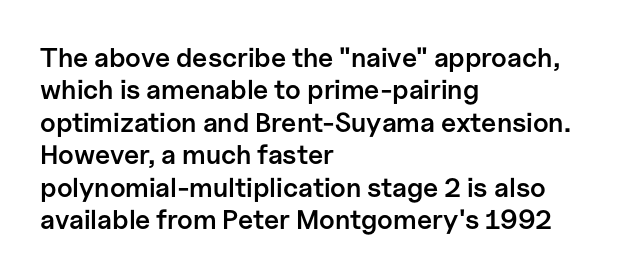
Q: Is the text bold? A: Semi-bold.
Q: Is the text italic (slanted)? A: No, it is upright.
Q: Is the text underlined? A: No.
Q: How is the paragraph aligned? A: Left-aligned.
Q: Is the spacing between letters normal or unusually wide? A: Normal.
